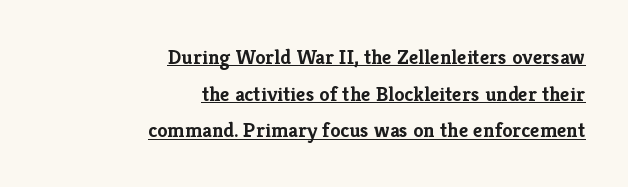
{"italic": "no", "bold": "yes", "underline": "yes", "align": "right", "line_spacing_ratio": 1.75, "letter_spacing": "normal", "letter_spacing_em": 0.0, "glyph_px": 21}
